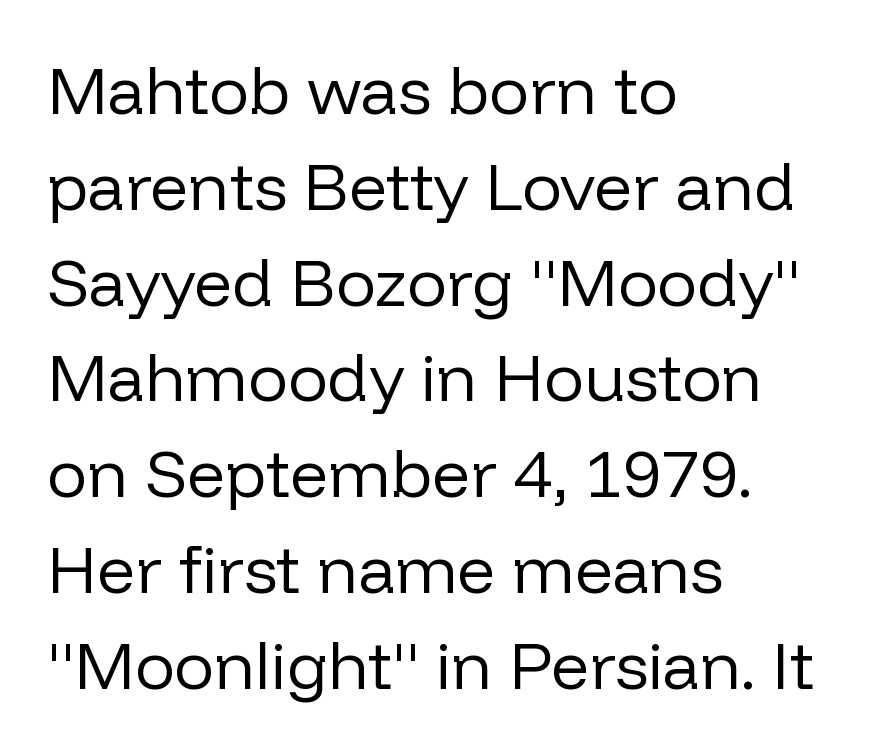
The image shows 67 px regular-weight sans-serif type, upright; set left-aligned, normal line spacing (1.43x), normal letter spacing, not underlined; low stroke contrast and a medium x-height.
